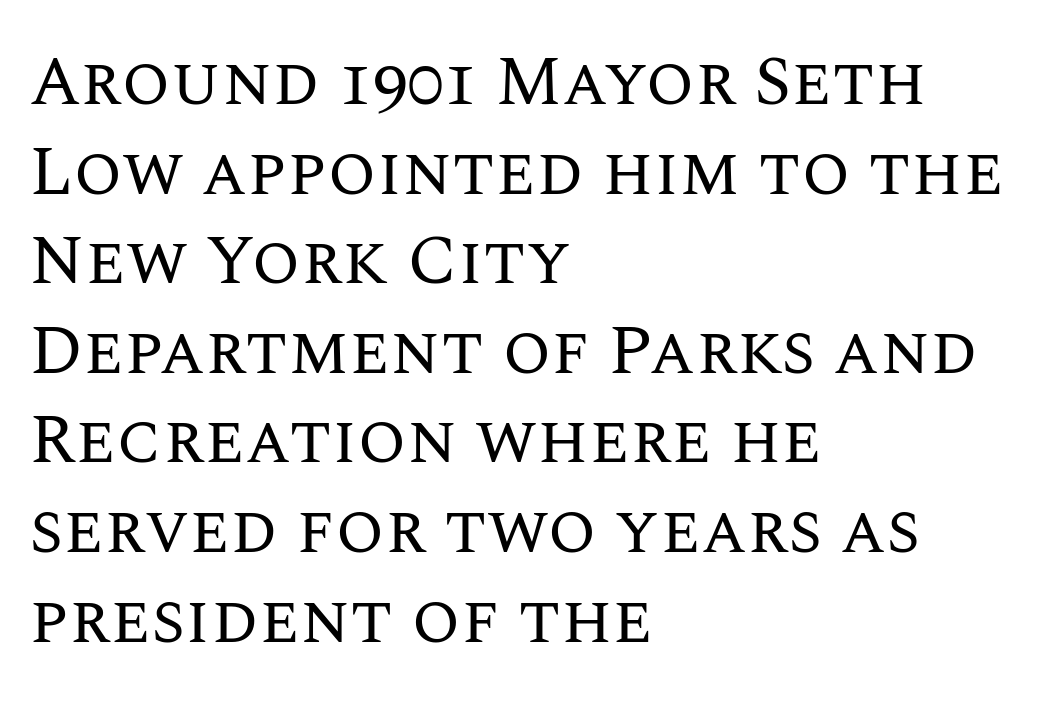
The image shows 70 px regular-weight type, upright; set left-aligned, normal line spacing (1.28x), normal letter spacing, not underlined; medium stroke contrast and a large x-height.
